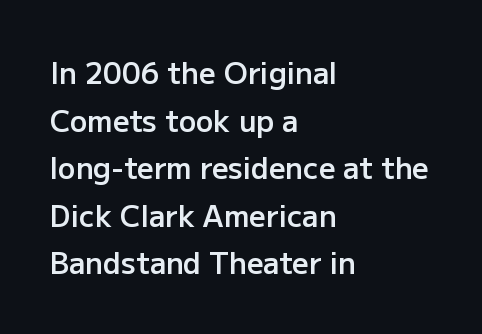
{"serif": "no", "italic": "no", "bold": "semi", "weight": "semibold", "width": "normal", "stroke_contrast": "low", "x_height": "medium", "monospaced": "no", "underline": "no", "align": "left", "line_spacing": "normal", "line_spacing_ratio": 1.64, "letter_spacing": "normal", "letter_spacing_em": 0.0, "glyph_px": 29}
